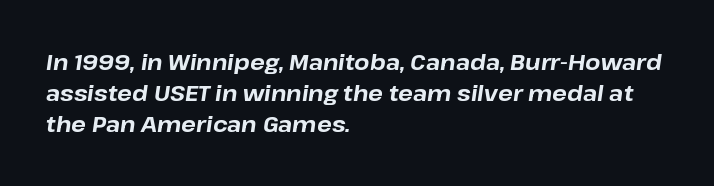
The image shows 22 px bold type, italic (leaning right); set left-aligned, normal line spacing (1.42x), normal letter spacing, not underlined.
